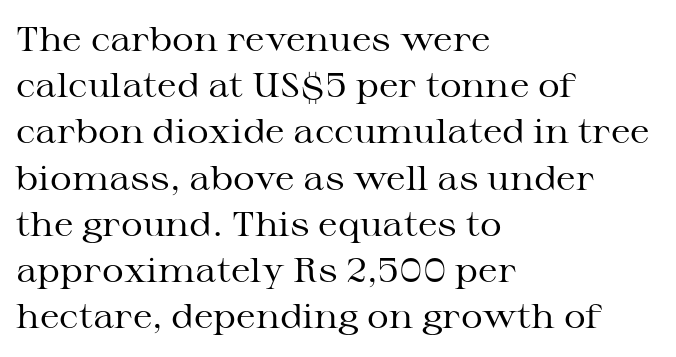
Italic: no, the glyphs are upright roman. Note the varied advance widths — an 'i' is clearly narrower than an 'm'. Successive baselines arrive at the customary interval. The weight would be labelled regular, book, light, or lighter still. Serif or sans? Serif — the stroke terminals have little feet.
